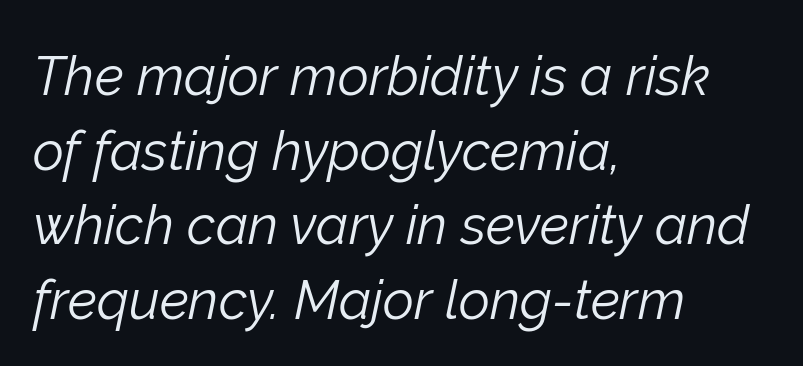
The image shows 54 px light type, italic (leaning right); set left-aligned, normal line spacing (1.38x), normal letter spacing, not underlined; low stroke contrast and a medium x-height.
